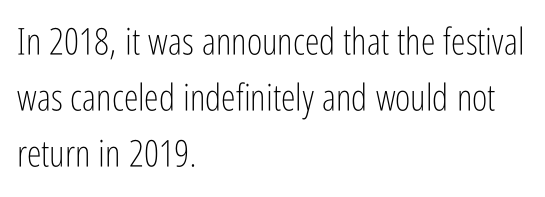
Q: Is the text bold? A: No.
Q: Is the text italic (slanted)? A: No, it is upright.
Q: Is the typeface a serif or a sans-serif typeface? A: Sans-serif.
Q: Is the text underlined? A: No.
Q: How is the paragraph aligned? A: Left-aligned.
Q: Is the spacing between letters normal or unusually wide? A: Normal.
Q: Is the spacing between lines tight, normal or loose? A: Normal.
Q: Width (condensed, normal, or wide)? A: Condensed.
Q: Stroke contrast? A: Low.
Q: x-height? A: Medium.
Q: Monospaced? A: No.
